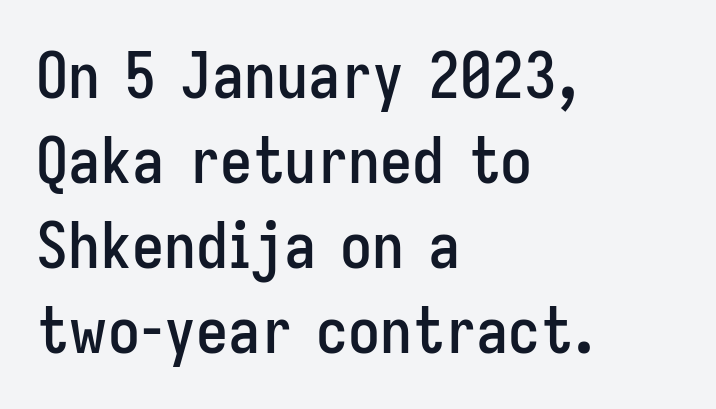
The face used here is proportionally spaced, like ordinary book or web type. The letters carry no serifs — their stems end cleanly without finishing strokes. Regular leading. Letters rest on an invisible, unmarked baseline. Italic: no, the glyphs are upright roman.
